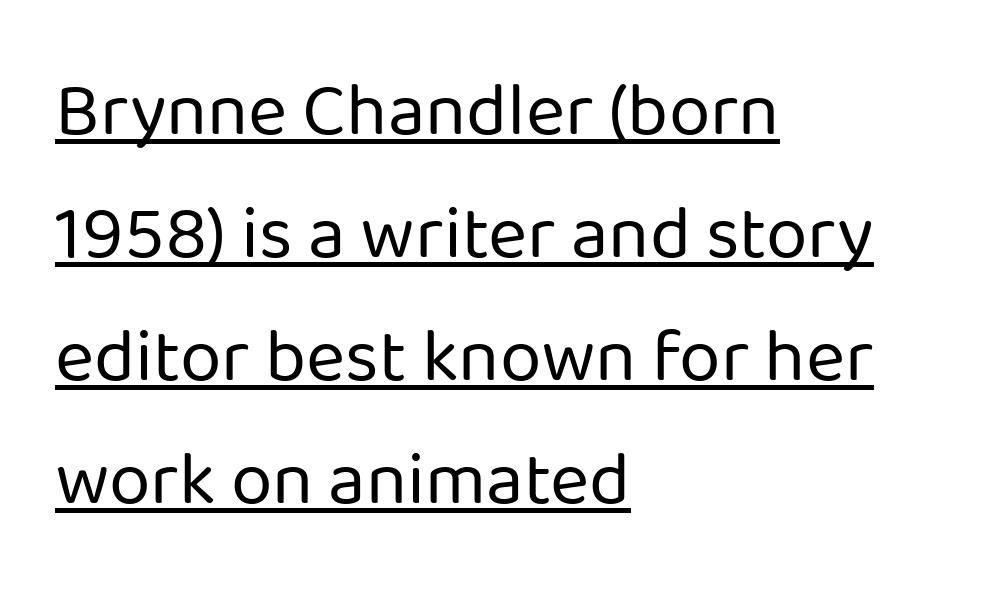
Q: Is the text bold? A: No.
Q: Is the text italic (slanted)? A: No, it is upright.
Q: Is the typeface a serif or a sans-serif typeface? A: Sans-serif.
Q: Is the text underlined? A: Yes.
Q: How is the paragraph aligned? A: Left-aligned.
Q: Is the spacing between letters normal or unusually wide? A: Normal.
Q: Is the spacing between lines tight, normal or loose? A: Normal.
Q: Width (condensed, normal, or wide)? A: Normal.
Q: Stroke contrast? A: Low.
Q: x-height? A: Medium.
Q: Monospaced? A: No.
